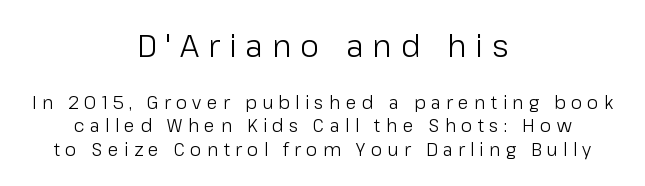
Q: Is the text bold? A: No.
Q: Is the text italic (slanted)? A: No, it is upright.
Q: Is the typeface a serif or a sans-serif typeface? A: Sans-serif.
Q: Is the text underlined? A: No.
Q: How is the paragraph aligned? A: Centered.
Q: Is the spacing between letters normal or unusually wide? A: Unusually wide.
Q: Is the spacing between lines tight, normal or loose? A: Normal.
Q: Which block of text is set in a larger size, the first (top) or the second (bottom)? A: The first (top) one.
Q: Width (condensed, normal, or wide)? A: Normal.
Q: Stroke contrast? A: Low.
Q: x-height? A: Medium.
Q: Monospaced? A: No.
